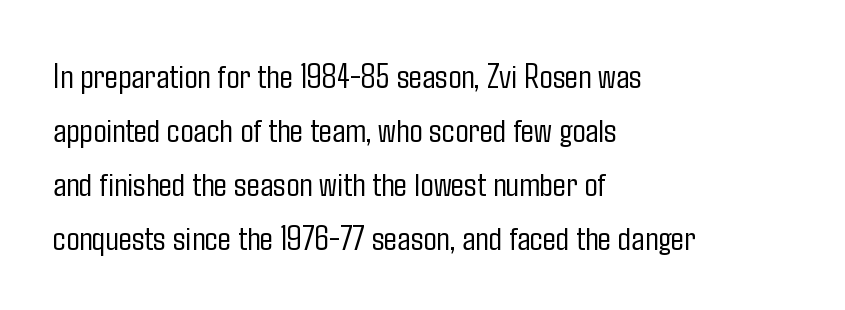
{"serif": "no", "italic": "no", "bold": "no", "weight": "light", "width": "condensed", "stroke_contrast": "low", "x_height": "medium", "monospaced": "no", "underline": "no", "align": "left", "line_spacing": "normal", "line_spacing_ratio": 1.54, "letter_spacing": "normal", "letter_spacing_em": 0.0, "glyph_px": 35}
